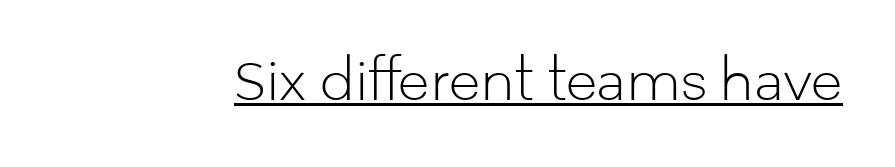
{"serif": "no", "italic": "no", "bold": "no", "weight": "light", "width": "normal", "stroke_contrast": "low", "x_height": "medium", "monospaced": "no", "underline": "yes", "letter_spacing": "normal", "letter_spacing_em": 0.0, "glyph_px": 52}
